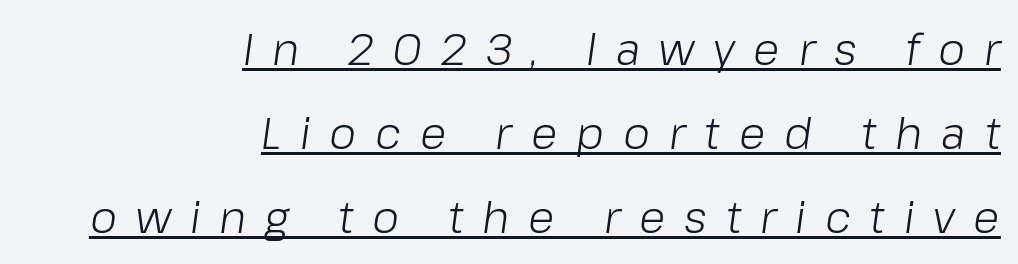
The image shows 43 px light type, italic (leaning right); set right-aligned, loose line spacing (1.95x), unusually wide letter spacing (+0.44 em), underlined; low stroke contrast and a medium x-height.
